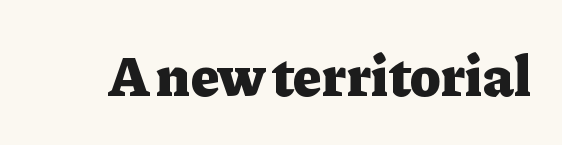
{"serif": "yes", "italic": "no", "bold": "yes", "weight": "heavy", "width": "normal", "stroke_contrast": "low", "x_height": "medium", "monospaced": "no", "underline": "no", "letter_spacing": "normal", "letter_spacing_em": 0.0, "glyph_px": 58}
